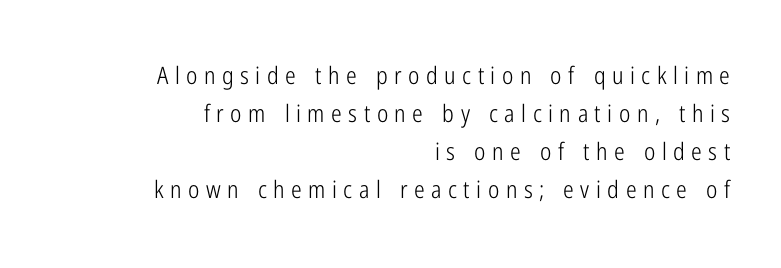
Is the type heavy? It reads as light-to-regular instead. Style check: upright. Leading matches the norm, producing a regular column. The letters are spread apart with noticeably loose tracking.
